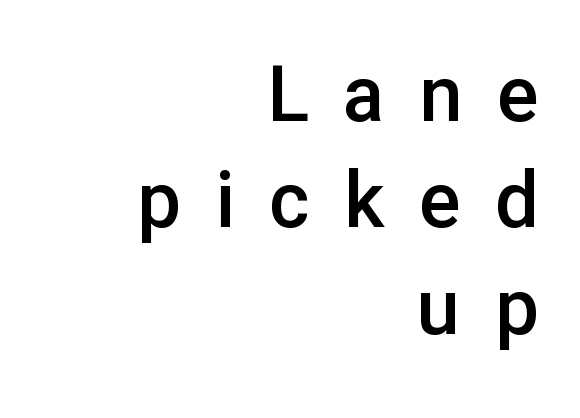
The image shows 77 px semibold sans-serif type, upright; set right-aligned, normal line spacing (1.38x), unusually wide letter spacing (+0.45 em), not underlined; low stroke contrast and a medium x-height.
